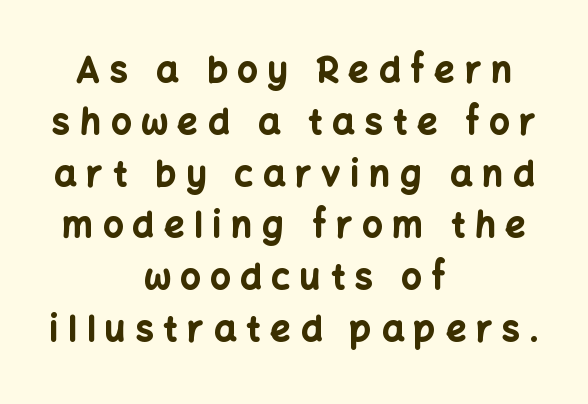
These lines have a slow, spaced-out rhythm from letter to letter. These lines are rendered in a variable-pitch font. Does the copy run flush right? No — it is centered line by line. Baseline-to-baseline distance is the conventional proportion of letter height. The sample has been set heavy, in full bold. Every stem runs plumb, perpendicular to the baseline.
